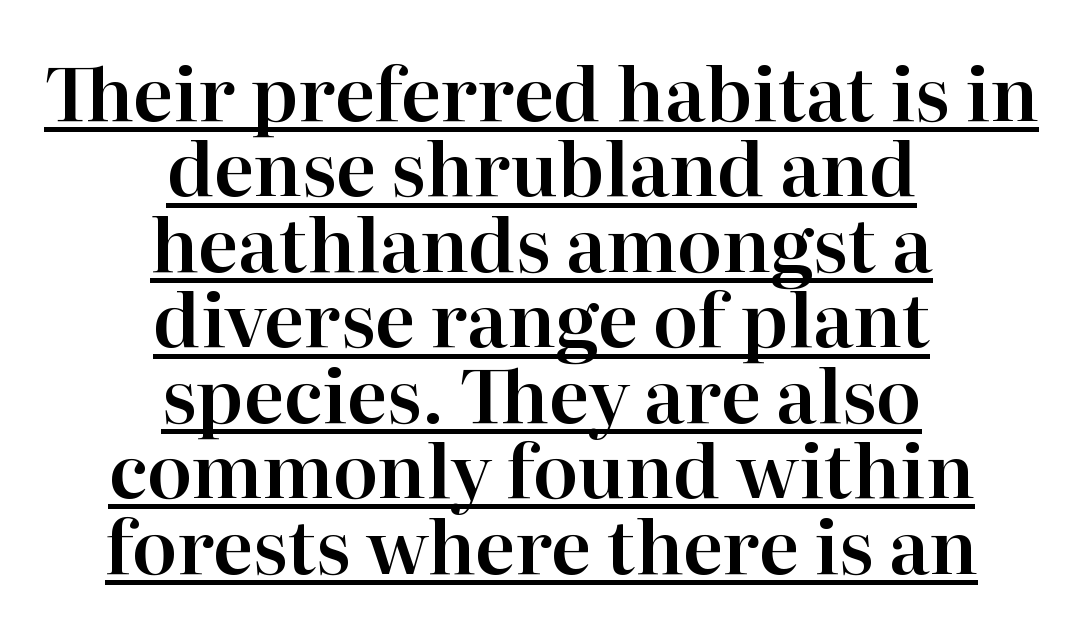
{"serif": "yes", "italic": "no", "width": "normal", "stroke_contrast": "high", "x_height": "medium", "monospaced": "no", "underline": "yes", "align": "center", "line_spacing": "tight", "line_spacing_ratio": 1.02, "letter_spacing": "normal", "letter_spacing_em": 0.0, "glyph_px": 74}
